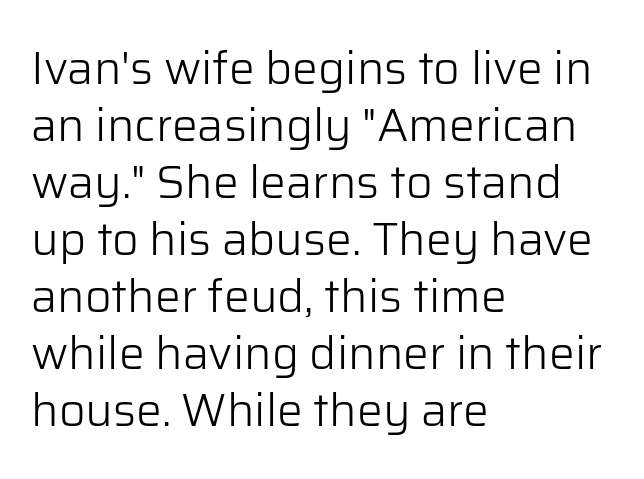
The image shows 46 px light sans-serif type, upright; set left-aligned, line spacing 1.24x, normal letter spacing, not underlined; low stroke contrast and a medium x-height.
